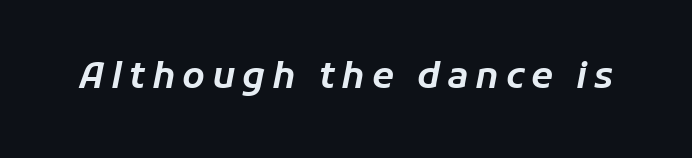
Here the designer chose a conventional face with non-uniform glyph widths. The rendering applies a slant to the glyphs. Any mark beneath the type? The region is blank.
